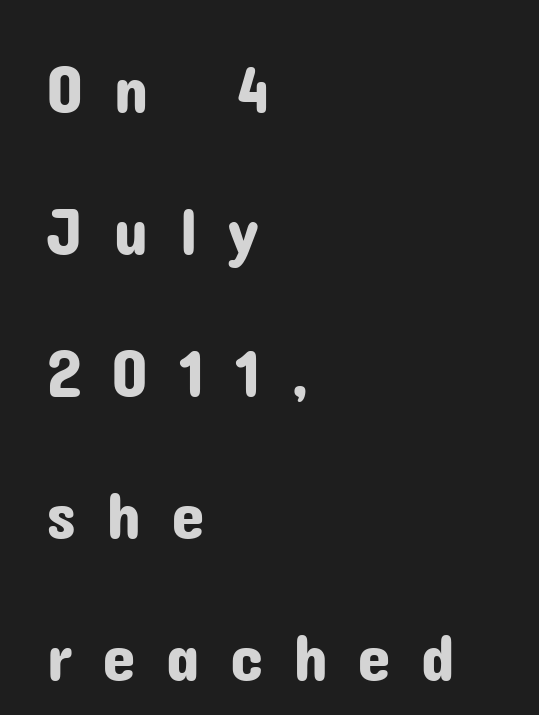
The image shows 68 px sans-serif type, upright; set left-aligned, loose line spacing (2.09x), unusually wide letter spacing (+0.44 em), not underlined; low stroke contrast and a medium x-height.
